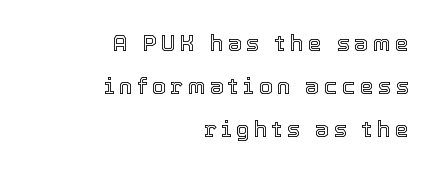
Style check: upright. Does the leading feel generous? Absolutely, it's lavish. Any mark beneath the type? The region is blank. Short and long lines alike share a common ending point at right. This sample uses expanded letter spacing, leaving extra air between glyphs.
